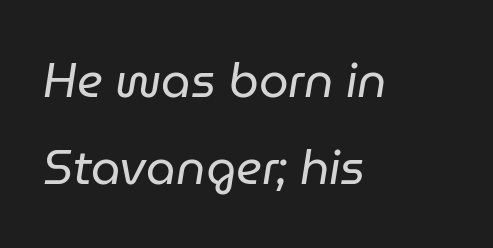
The image shows 47 px regular-weight type, italic (leaning right); set left-aligned, line spacing 1.85x, normal letter spacing, not underlined; low stroke contrast and a medium x-height.
